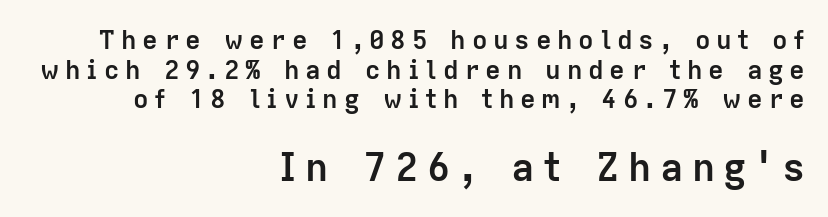
Q: Is the text bold? A: Yes.
Q: Is the text italic (slanted)? A: No, it is upright.
Q: Is the typeface a serif or a sans-serif typeface? A: Sans-serif.
Q: Is the text underlined? A: No.
Q: How is the paragraph aligned? A: Right-aligned.
Q: Is the spacing between letters normal or unusually wide? A: Unusually wide.
Q: Is the spacing between lines tight, normal or loose? A: Tight.
Q: Which block of text is set in a larger size, the first (top) or the second (bottom)? A: The second (bottom) one.
Q: Width (condensed, normal, or wide)? A: Normal.
Q: Stroke contrast? A: Low.
Q: x-height? A: Medium.
Q: Monospaced? A: No.
